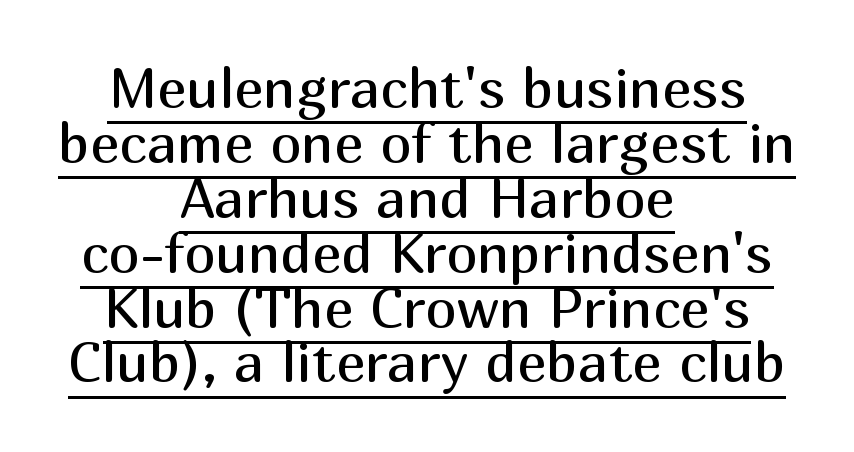
{"serif": "no", "italic": "no", "bold": "no", "weight": "regular", "width": "normal", "stroke_contrast": "medium", "x_height": "medium", "monospaced": "no", "underline": "yes", "align": "center", "line_spacing": "tight", "line_spacing_ratio": 0.98, "letter_spacing": "normal", "letter_spacing_em": 0.0, "glyph_px": 56}
